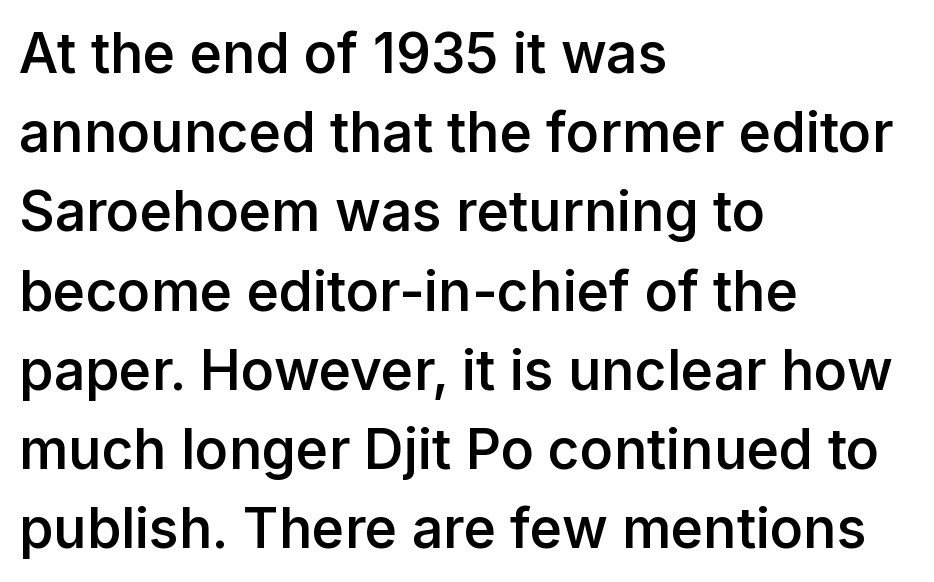
{"serif": "no", "italic": "no", "bold": "semi", "weight": "semibold", "width": "normal", "stroke_contrast": "low", "x_height": "medium", "monospaced": "no", "underline": "no", "align": "left", "line_spacing": "normal", "line_spacing_ratio": 1.44, "letter_spacing": "normal", "letter_spacing_em": 0.0, "glyph_px": 55}
